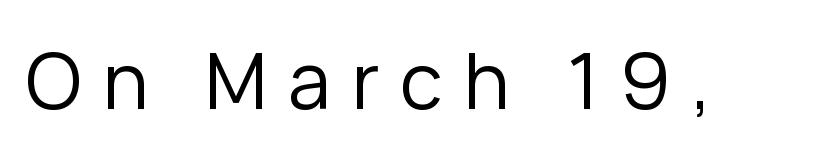
{"serif": "no", "italic": "no", "bold": "no", "weight": "regular", "width": "normal", "stroke_contrast": "low", "x_height": "medium", "monospaced": "no", "underline": "no", "letter_spacing": "wide", "letter_spacing_em": 0.27, "glyph_px": 77}
